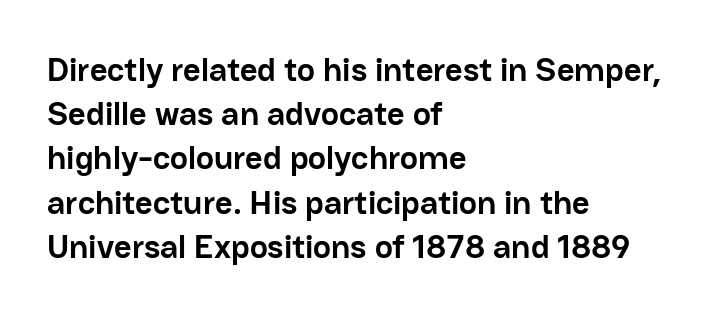
Q: Is the text bold? A: Yes.
Q: Is the text italic (slanted)? A: No, it is upright.
Q: Is the typeface a serif or a sans-serif typeface? A: Sans-serif.
Q: Is the text underlined? A: No.
Q: How is the paragraph aligned? A: Left-aligned.
Q: Is the spacing between letters normal or unusually wide? A: Normal.
Q: Is the spacing between lines tight, normal or loose? A: Normal.
Q: Width (condensed, normal, or wide)? A: Normal.
Q: Stroke contrast? A: Low.
Q: x-height? A: Medium.
Q: Monospaced? A: No.
